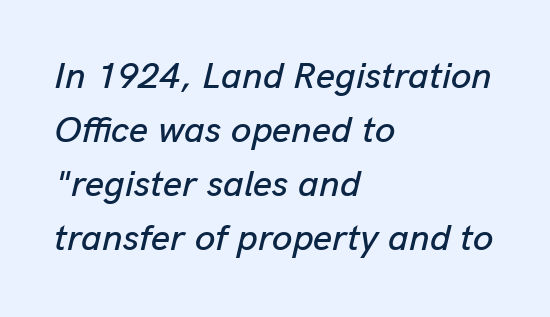
Rule under the text: the space is simply empty. Proportional: the letters do not fall into vertical columns. This is oblique type, the kind used for emphasis or titles. The type is set solid horizontally, with unmodified tracking. Teacher's note: observe the even left margin — that is flush-left alignment. A typesetter would call this leading conventional body-copy spacing.
